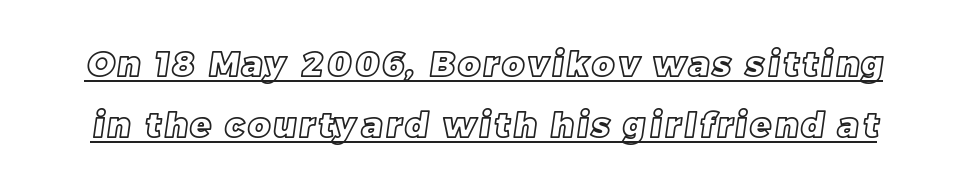
Spacing verdict: proportional, widths tailored to each character. Has an underline been added? It has.
